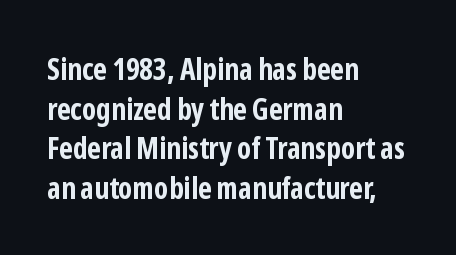
Q: Is the text bold? A: Yes.
Q: Is the text italic (slanted)? A: No, it is upright.
Q: Is the typeface a serif or a sans-serif typeface? A: Sans-serif.
Q: Is the text underlined? A: No.
Q: How is the paragraph aligned? A: Left-aligned.
Q: Is the spacing between letters normal or unusually wide? A: Normal.
Q: Is the spacing between lines tight, normal or loose? A: Normal.
Q: Width (condensed, normal, or wide)? A: Condensed.
Q: Stroke contrast? A: Low.
Q: x-height? A: Medium.
Q: Monospaced? A: No.
